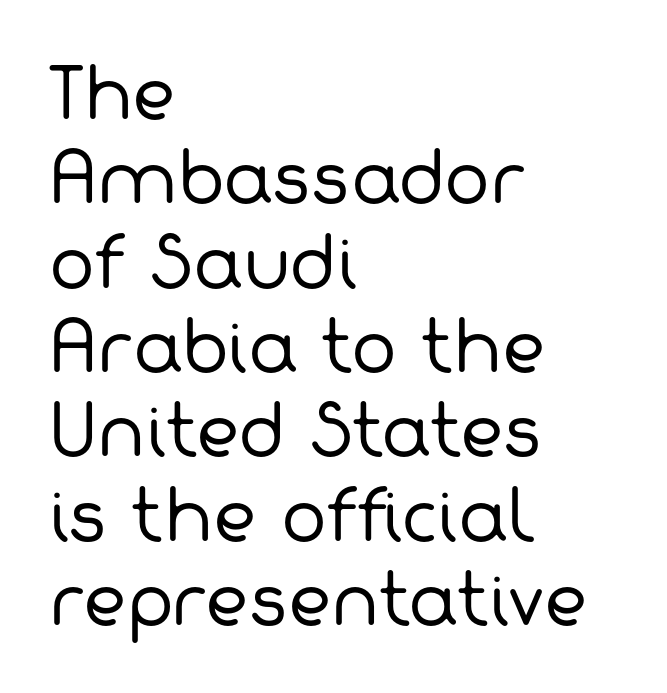
Is this a heavy cut? Hardly; it is regular or lighter. The type is set solid horizontally, with unmodified tracking. Compared with a centered layout, this one pins lines to the left instead. Each letter keeps its own natural width here, so spacing adapts to shape.
